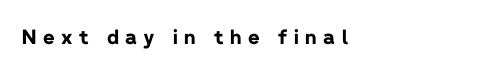
Which margin do the lines hug? The left one — the right edge is uneven. Descender tails drop into unmarked territory. Inter-character spacing is expanded well beyond the font's built-in metrics. Strong, thick strokes mark this as bold type.
